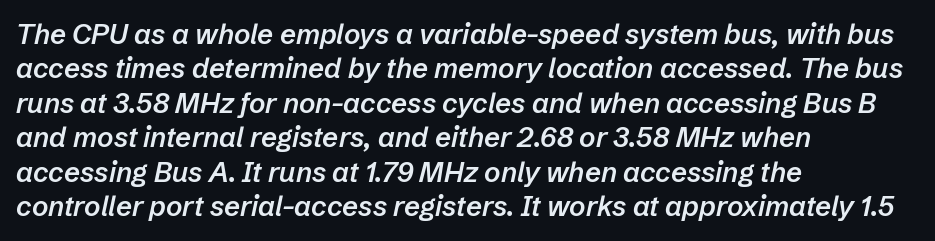
{"italic": "yes", "lean": "right", "slant_degrees": 12, "bold": "semi", "weight": "semibold", "width": "normal", "stroke_contrast": "low", "x_height": "medium", "monospaced": "no", "underline": "no", "align": "left", "line_spacing_ratio": 1.23, "letter_spacing": "normal", "letter_spacing_em": 0.0, "glyph_px": 28}
